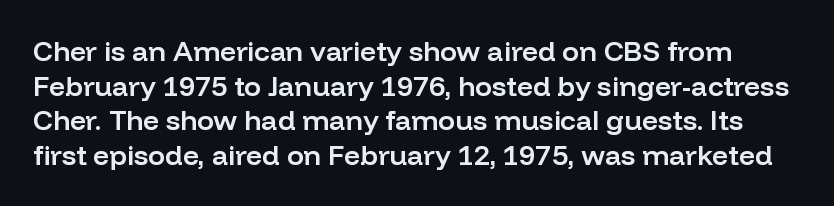
{"serif": "no", "italic": "no", "bold": "semi", "weight": "semibold", "width": "normal", "stroke_contrast": "low", "x_height": "medium", "monospaced": "no", "underline": "no", "line_spacing_ratio": 1.24, "letter_spacing": "normal", "letter_spacing_em": 0.0, "glyph_px": 28}
